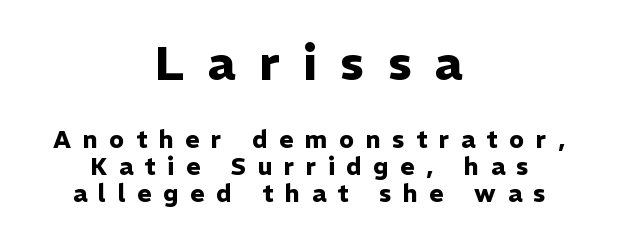
Q: Is the text bold? A: Yes.
Q: Is the text italic (slanted)? A: No, it is upright.
Q: Is the typeface a serif or a sans-serif typeface? A: Sans-serif.
Q: Is the text underlined? A: No.
Q: How is the paragraph aligned? A: Centered.
Q: Is the spacing between letters normal or unusually wide? A: Unusually wide.
Q: Is the spacing between lines tight, normal or loose? A: Tight.
Q: Which block of text is set in a larger size, the first (top) or the second (bottom)? A: The first (top) one.
Q: Width (condensed, normal, or wide)? A: Normal.
Q: Stroke contrast? A: Low.
Q: x-height? A: Medium.
Q: Monospaced? A: No.
